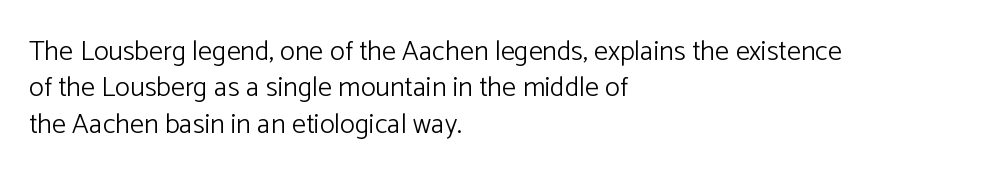
The letters stand upright; this is a roman face. A classic flush-left, rag-right setting is used for this passage. This sample has the flowing, uneven cadence of proportional lettering. Just letters on the line, the space beneath them empty. Does the type have serifs? No, each stem ends abruptly.
